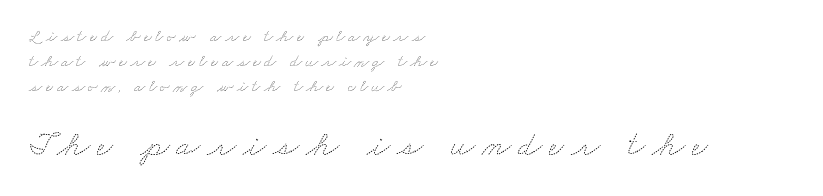
The image shows 34 px thin, wide type; set left-aligned, normal line spacing (1.47x), unusually wide letter spacing (+0.2 em), not underlined; the second (bottom) block is 2.0x larger; medium stroke contrast and a small x-height.
